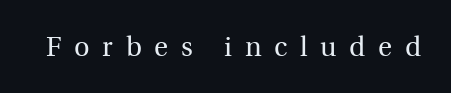
{"italic": "no", "bold": "no", "underline": "no", "letter_spacing": "wide", "letter_spacing_em": 0.47, "glyph_px": 27}
